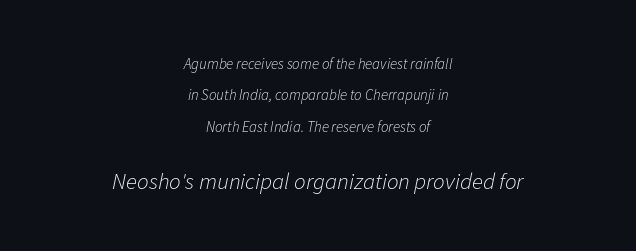
{"italic": "yes", "lean": "right", "slant_degrees": 11, "bold": "no", "underline": "no", "align": "center", "line_spacing": "loose", "line_spacing_ratio": 2.09, "letter_spacing": "normal", "letter_spacing_em": 0.0, "larger_block": "second", "size_ratio": 1.53, "glyph_px": 23}
